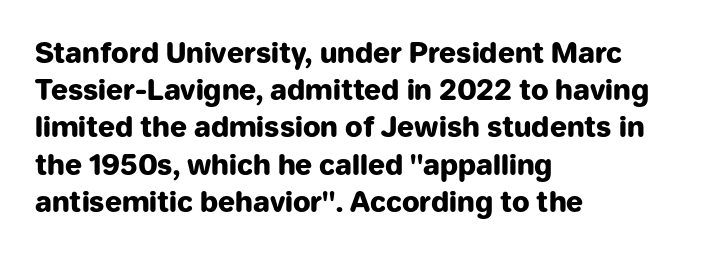
{"serif": "no", "italic": "no", "bold": "yes", "weight": "heavy", "width": "normal", "stroke_contrast": "low", "x_height": "medium", "monospaced": "no", "underline": "no", "align": "left", "line_spacing": "normal", "line_spacing_ratio": 1.33, "letter_spacing": "normal", "letter_spacing_em": 0.0, "glyph_px": 28}
